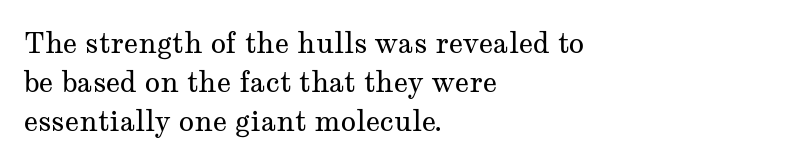
This is not heavy type; no bold has been used. Examine the stroke ends and you'll spot serifs. Tracking value appears to be zero — textbook default spacing. Quick note: underline off. Alignment: flush left. Designer's note — italics off, roman on.
